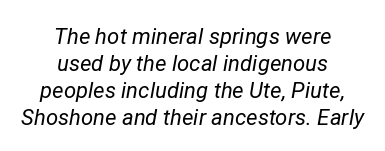
The image shows 22 px text type, italic (leaning right); set centered, line spacing 1.22x, normal letter spacing, not underlined.
